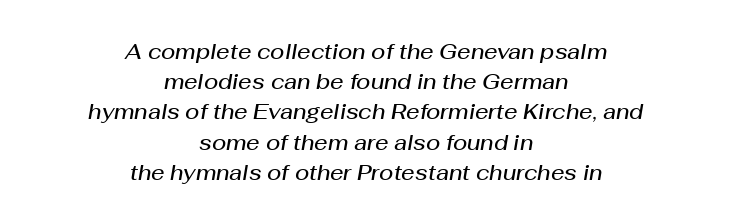
An italicized treatment has been applied to the whole sample. Line spacing here is normal. There is no visible air inserted between adjacent glyphs. Stroke thickness is moderately raised; the sample reads as semibold. Descender tails drop into unmarked territory. Where is the straight margin? There isn't one; the lines are centered.
